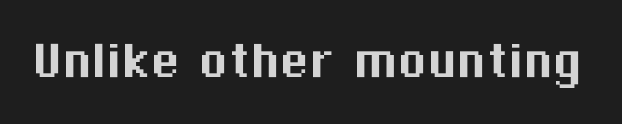
These lines are rendered in a variable-pitch font. Just letters on the line, the space beneath them empty. Typographically, this falls in the sans-serif category. Do the letters lean? They stand straight. Students, note that the glyphs here touch the page at normal intervals.
